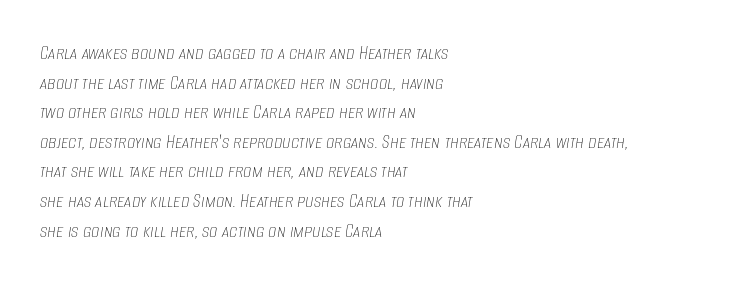
The rows are spaced the way most documents space them. No chunkiness to these letters — they're not bold. All the whitespace from short lines collects on the right. The words here are not underlined. Nobody touched the tracking dial on this one. Would a proofreader flag this as italicized? Yes.
